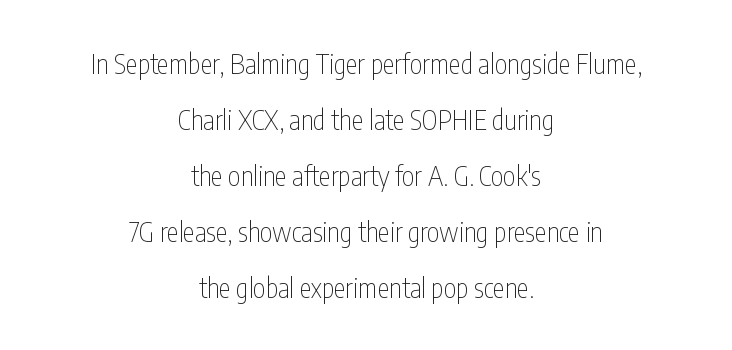
Q: Is the text bold? A: No.
Q: Is the text italic (slanted)? A: No, it is upright.
Q: Is the text underlined? A: No.
Q: How is the paragraph aligned? A: Centered.
Q: Is the spacing between letters normal or unusually wide? A: Normal.
Q: Is the spacing between lines tight, normal or loose? A: Loose.
